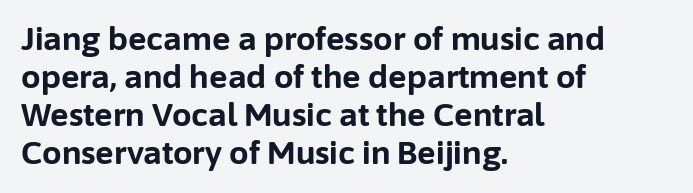
Regarding serifs, this sample does without them. Vertical strokes here are truly vertical. Left-aligned paragraph, ragged on the right. Anything drawn beneath the words? Only blank space. Look at the stroke-to-counter ratio: heavy, a bold. Spacing verdict: proportional, widths tailored to each character.
